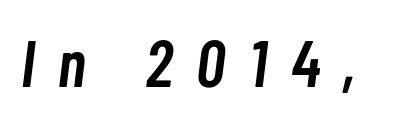
Q: Is the text bold? A: Semi-bold.
Q: Is the text italic (slanted)? A: Yes, it leans right by about 7 degrees.
Q: Is the text underlined? A: No.
Q: Is the spacing between letters normal or unusually wide? A: Unusually wide.
Q: Width (condensed, normal, or wide)? A: Condensed.
Q: Stroke contrast? A: Low.
Q: x-height? A: Medium.
Q: Monospaced? A: No.
